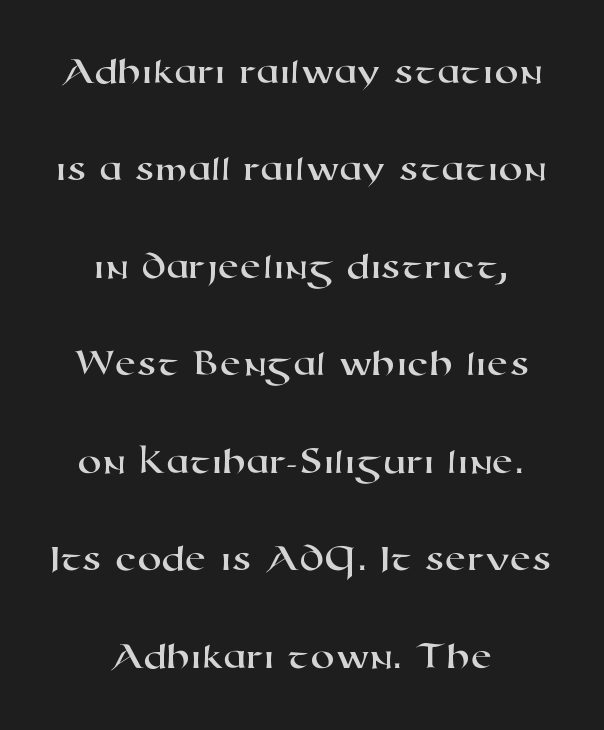
Q: Is the typeface a serif or a sans-serif typeface? A: Sans-serif.
Q: Is the text underlined? A: No.
Q: How is the paragraph aligned? A: Centered.
Q: Is the spacing between letters normal or unusually wide? A: Normal.
Q: Is the spacing between lines tight, normal or loose? A: Loose.
Q: Width (condensed, normal, or wide)? A: Wide.
Q: Stroke contrast? A: High.
Q: x-height? A: Medium.
Q: Monospaced? A: No.
